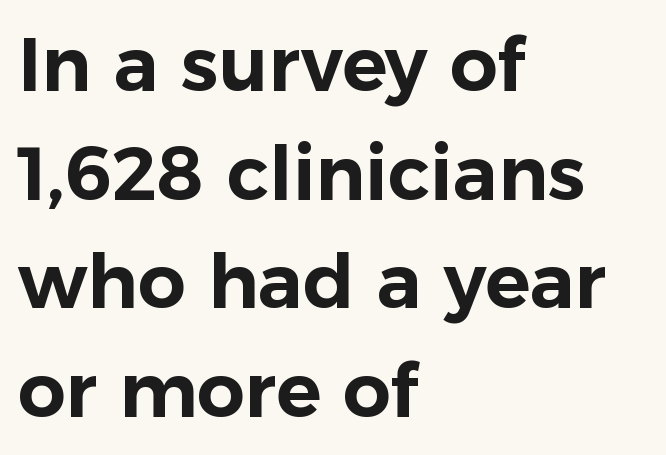
The image shows 75 px sans-serif type, upright; set left-aligned, normal line spacing (1.45x), normal letter spacing, not underlined; low stroke contrast and a medium x-height.
